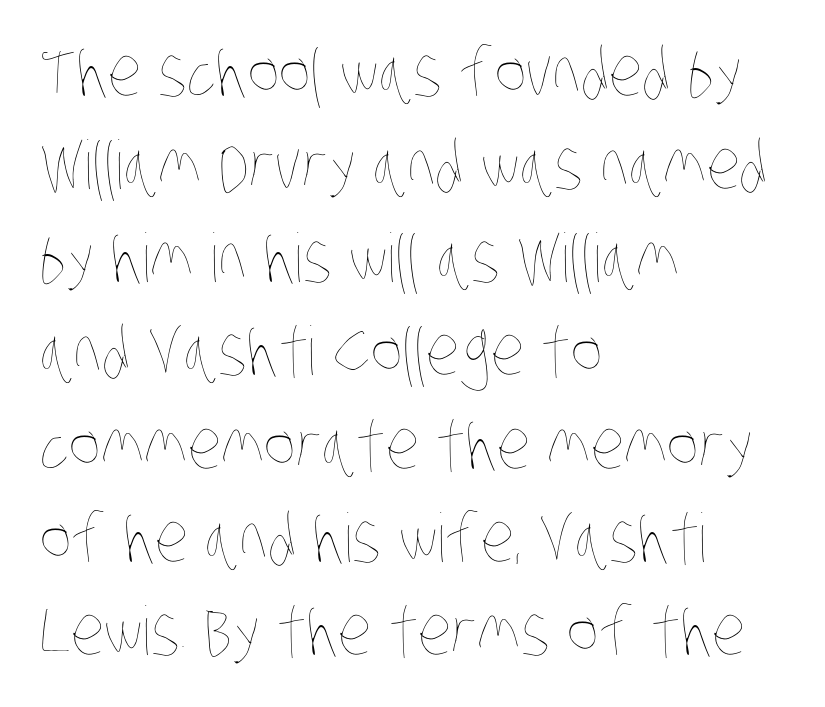
{"bold": "no", "weight": "thin", "width": "condensed", "stroke_contrast": "low", "x_height": "large", "monospaced": "no", "underline": "no", "align": "left", "line_spacing": "normal", "line_spacing_ratio": 1.39, "letter_spacing": "normal", "letter_spacing_em": 0.0, "glyph_px": 67}
